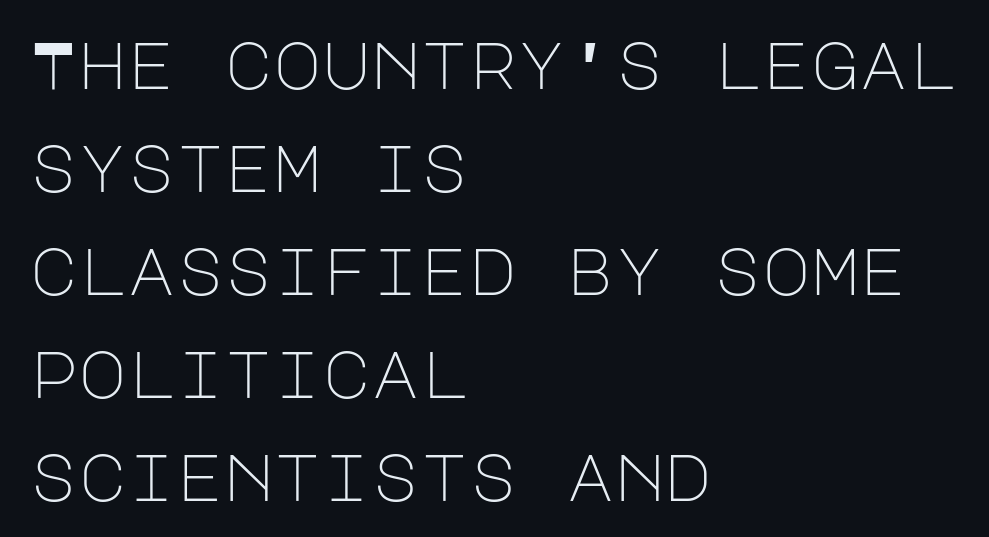
{"serif": "no", "italic": "no", "bold": "no", "weight": "light", "width": "normal", "stroke_contrast": "low", "x_height": "large", "underline": "no", "align": "left", "line_spacing": "normal", "line_spacing_ratio": 1.56, "letter_spacing": "normal", "letter_spacing_em": 0.0, "glyph_px": 66}
